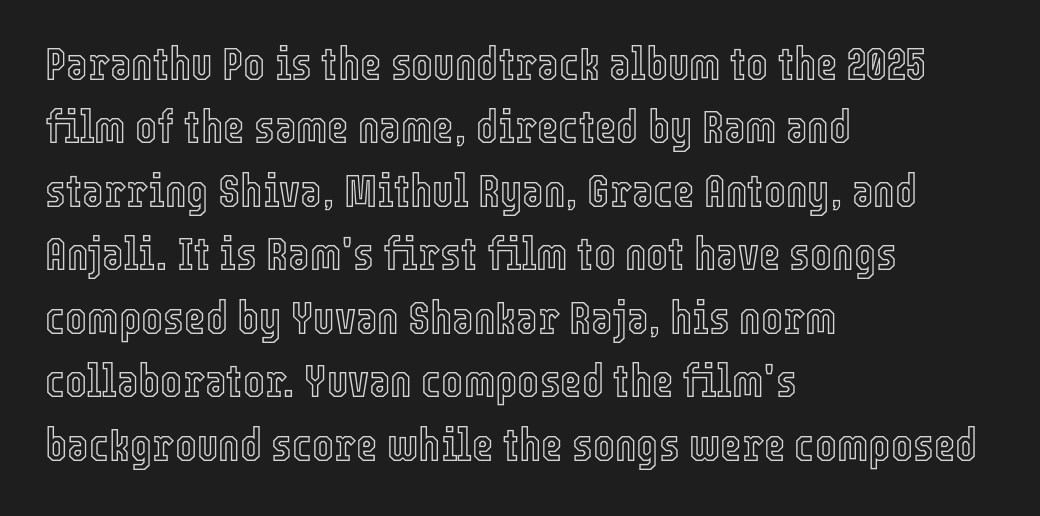
The image shows 46 px condensed type, upright; set left-aligned, normal line spacing (1.38x), normal letter spacing, not underlined; a medium x-height.
